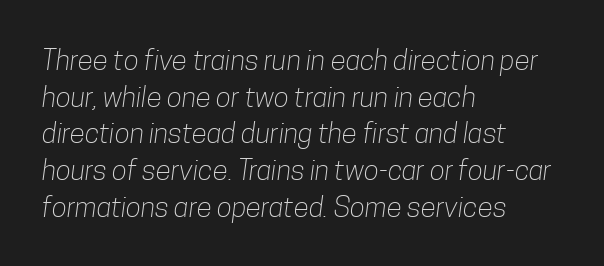
The image shows 28 px light, condensed sans-serif type; set left-aligned, normal line spacing (1.31x), normal letter spacing, not underlined; low stroke contrast and a medium x-height.
